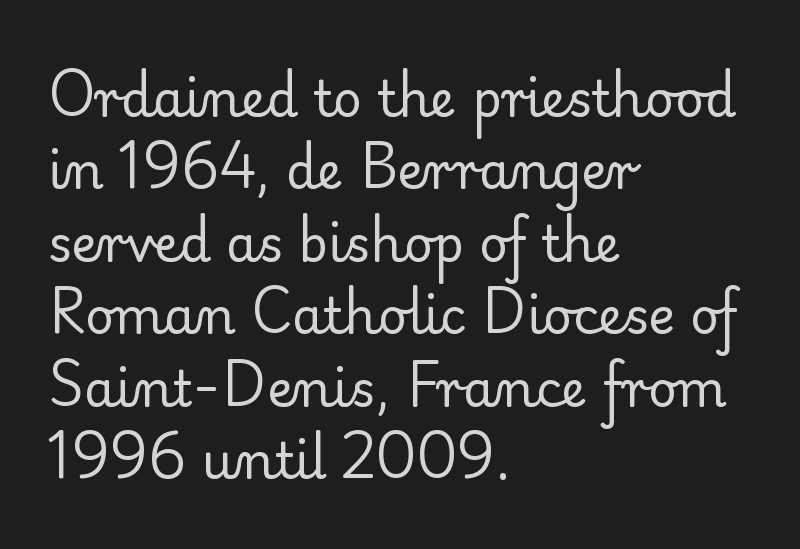
Q: Is the text bold? A: No.
Q: Is the text italic (slanted)? A: No, it is upright.
Q: Is the typeface a serif or a sans-serif typeface? A: Serif.
Q: Is the text underlined? A: No.
Q: How is the paragraph aligned? A: Left-aligned.
Q: Is the spacing between letters normal or unusually wide? A: Normal.
Q: Is the spacing between lines tight, normal or loose? A: Normal.
Q: Width (condensed, normal, or wide)? A: Normal.
Q: Stroke contrast? A: Low.
Q: x-height? A: Small.
Q: Monospaced? A: No.
